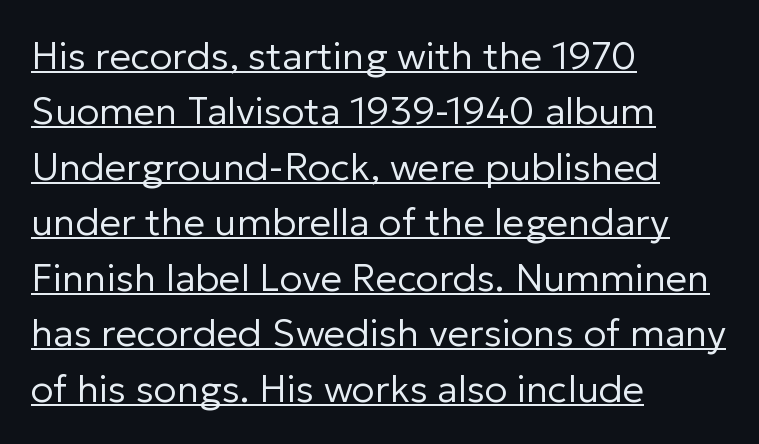
{"serif": "no", "italic": "no", "bold": "no", "weight": "regular", "width": "normal", "stroke_contrast": "low", "x_height": "medium", "monospaced": "no", "underline": "yes", "align": "left", "line_spacing": "normal", "line_spacing_ratio": 1.46, "letter_spacing": "normal", "letter_spacing_em": 0.0, "glyph_px": 38}
